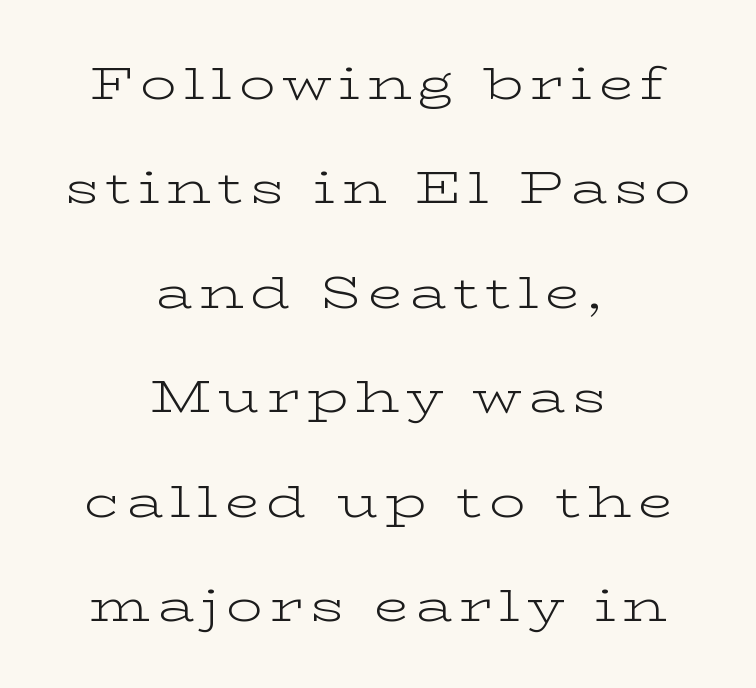
{"serif": "yes", "italic": "no", "bold": "no", "weight": "light", "width": "wide", "stroke_contrast": "low", "x_height": "medium", "monospaced": "no", "underline": "no", "align": "center", "line_spacing": "loose", "line_spacing_ratio": 2.32, "glyph_px": 45}
